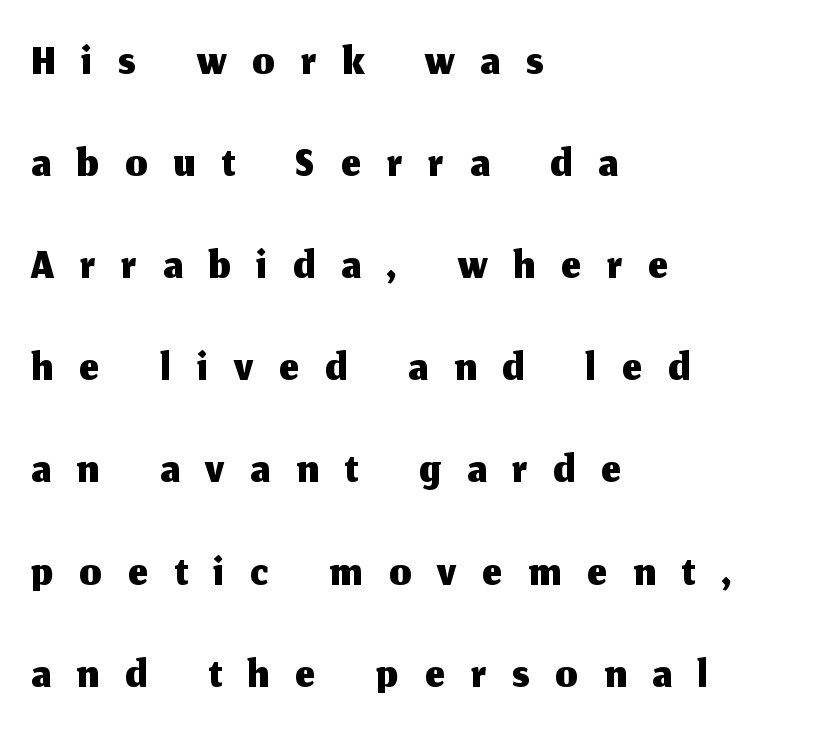
The image shows 69 px sans-serif type, upright; set left-aligned, normal line spacing (1.48x), unusually wide letter spacing (+0.38 em), not underlined; medium stroke contrast and a medium x-height.
